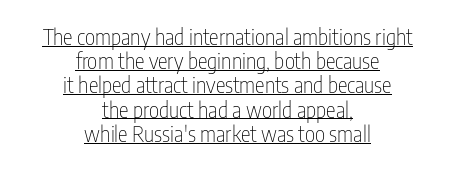
Is there much room between lines? No — they nearly touch. Posture: straight, roman, zero tilt. No letter is thick-stroked: the sample isn't bold. A typographer would call this underscored text.
